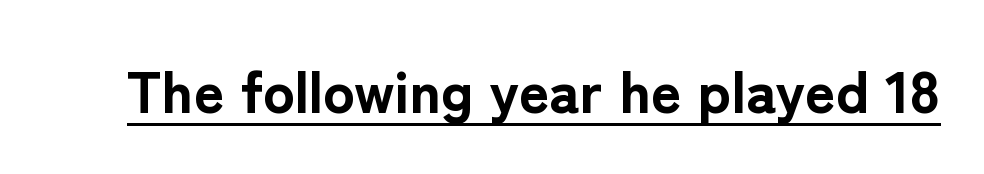
The image shows 59 px bold sans-serif type, upright; set normal letter spacing, underlined; low stroke contrast and a medium x-height.
